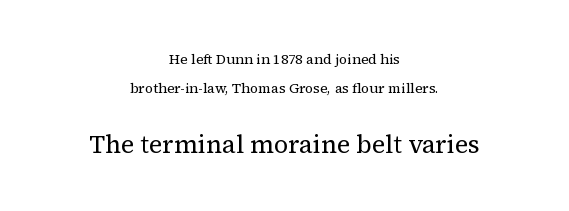
Default kerning and tracking; the words read as compact shapes. Posture: straight, roman, zero tilt. This reads as an unemphasized weight, regular at the heaviest. The lines in this sample share a center point and differ in where they start and stop. The passage shown stacks its lines with a broad gap.
